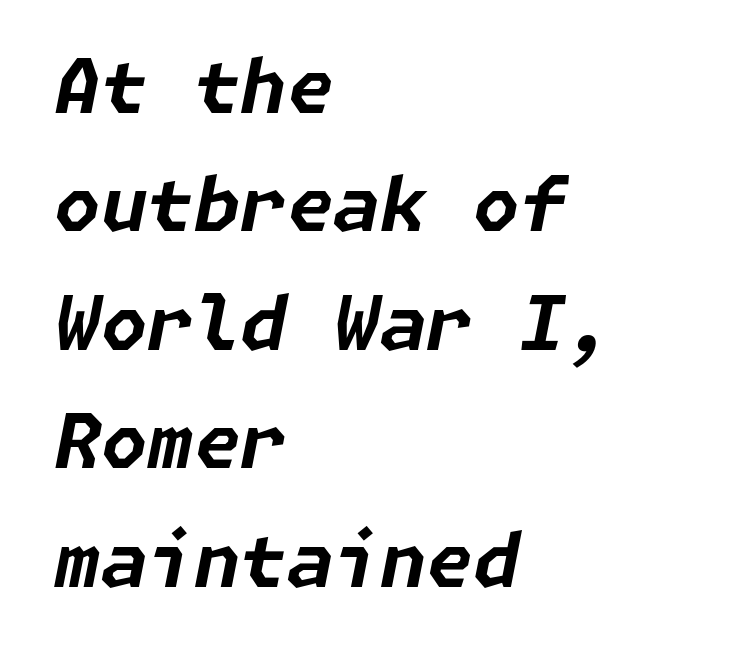
{"italic": "yes", "lean": "right", "slant_degrees": 11, "bold": "yes", "weight": "bold", "width": "normal", "stroke_contrast": "low", "x_height": "medium", "underline": "no", "align": "left", "line_spacing": "normal", "line_spacing_ratio": 1.58, "letter_spacing": "normal", "letter_spacing_em": 0.0, "glyph_px": 75}
